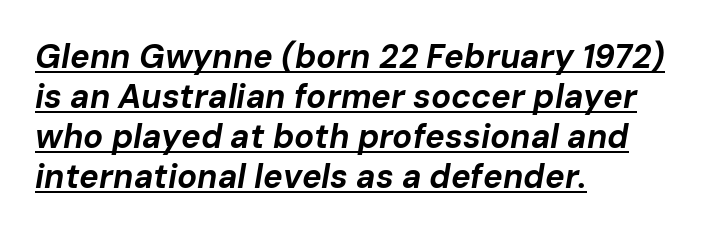
Q: Is the text bold? A: Yes.
Q: Is the text italic (slanted)? A: Yes, it leans right by about 10 degrees.
Q: Is the text underlined? A: Yes.
Q: How is the paragraph aligned? A: Left-aligned.
Q: Is the spacing between letters normal or unusually wide? A: Normal.
Q: Width (condensed, normal, or wide)? A: Normal.
Q: Stroke contrast? A: Low.
Q: x-height? A: Medium.
Q: Monospaced? A: No.
